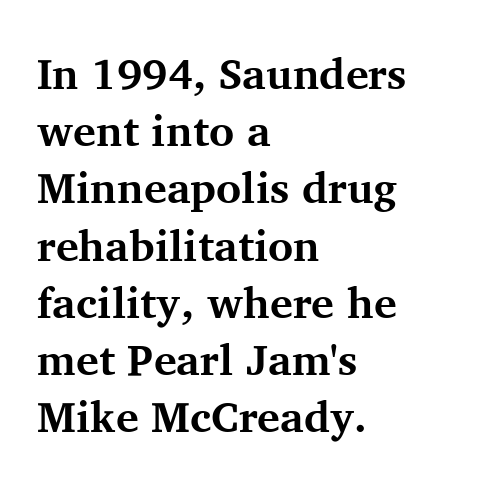
Think of a printed novel: that variable character pitch is what you see here. Tracking value appears to be zero — textbook default spacing. As a designer I'd log this as weight 700, bold. Alignment: flush left. The zone under the glyphs is completely vacant.
